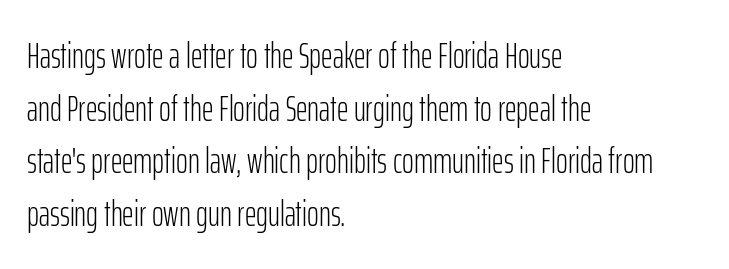
Q: Is the text bold? A: No.
Q: Is the text italic (slanted)? A: No, it is upright.
Q: Is the typeface a serif or a sans-serif typeface? A: Sans-serif.
Q: Is the text underlined? A: No.
Q: How is the paragraph aligned? A: Left-aligned.
Q: Is the spacing between letters normal or unusually wide? A: Normal.
Q: Is the spacing between lines tight, normal or loose? A: Normal.
Q: Width (condensed, normal, or wide)? A: Condensed.
Q: Stroke contrast? A: Low.
Q: x-height? A: Medium.
Q: Monospaced? A: No.
